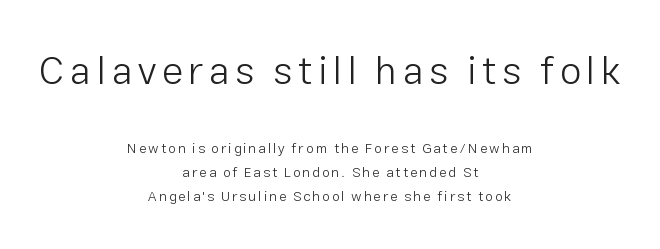
{"serif": "no", "italic": "no", "bold": "no", "weight": "light", "width": "normal", "stroke_contrast": "low", "x_height": "medium", "monospaced": "no", "underline": "no", "align": "center", "line_spacing_ratio": 1.72, "larger_block": "first", "size_ratio": 2.79, "glyph_px": 39}
